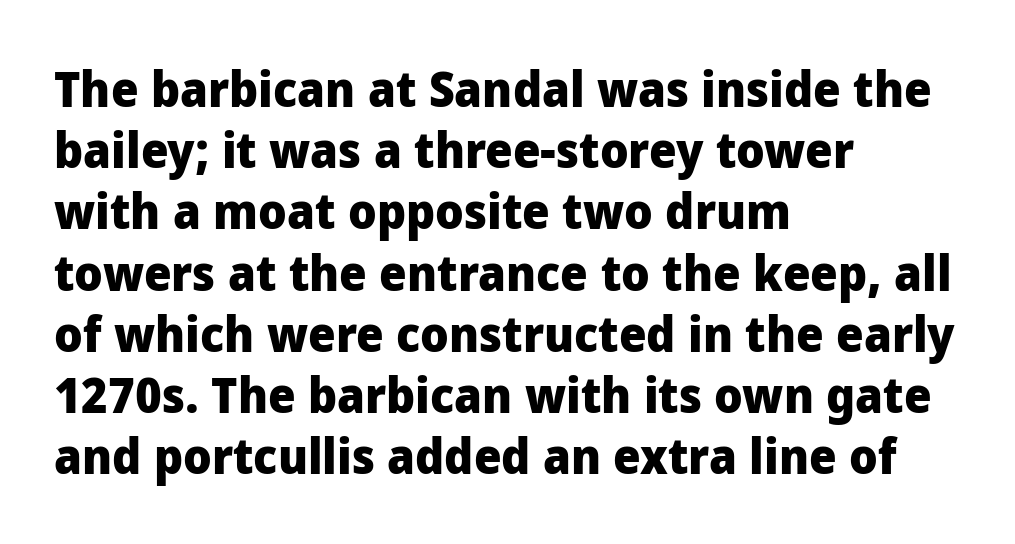
The image shows 49 px heavy sans-serif type, upright; set left-aligned, normal line spacing (1.25x), normal letter spacing, not underlined; low stroke contrast and a medium x-height.
